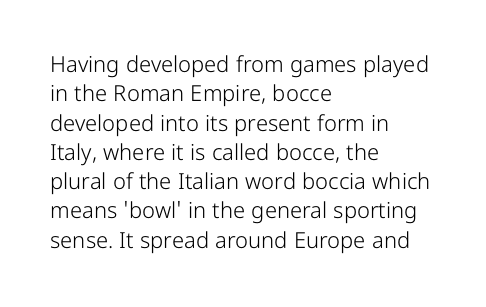
Q: Is the text bold? A: No.
Q: Is the text italic (slanted)? A: No, it is upright.
Q: Is the text underlined? A: No.
Q: How is the paragraph aligned? A: Left-aligned.
Q: Is the spacing between letters normal or unusually wide? A: Normal.
Q: Is the spacing between lines tight, normal or loose? A: Normal.
